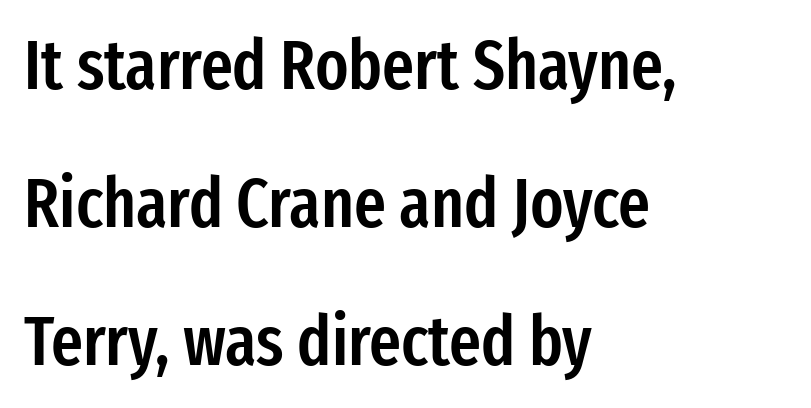
The image shows 69 px semibold, condensed sans-serif type, upright; set left-aligned, loose line spacing (2.0x), normal letter spacing, not underlined; low stroke contrast and a medium x-height.
